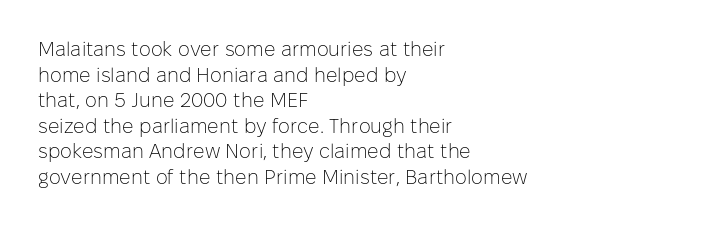
The weight would be labelled regular, book, light, or lighter still. Tall strokes in this sample are plumb rather than angled. These lines stack with their left ends in a neat column. Unmarked baselines from the first word to the last. Regular leading. A typesetter would call this zero additional tracking.
